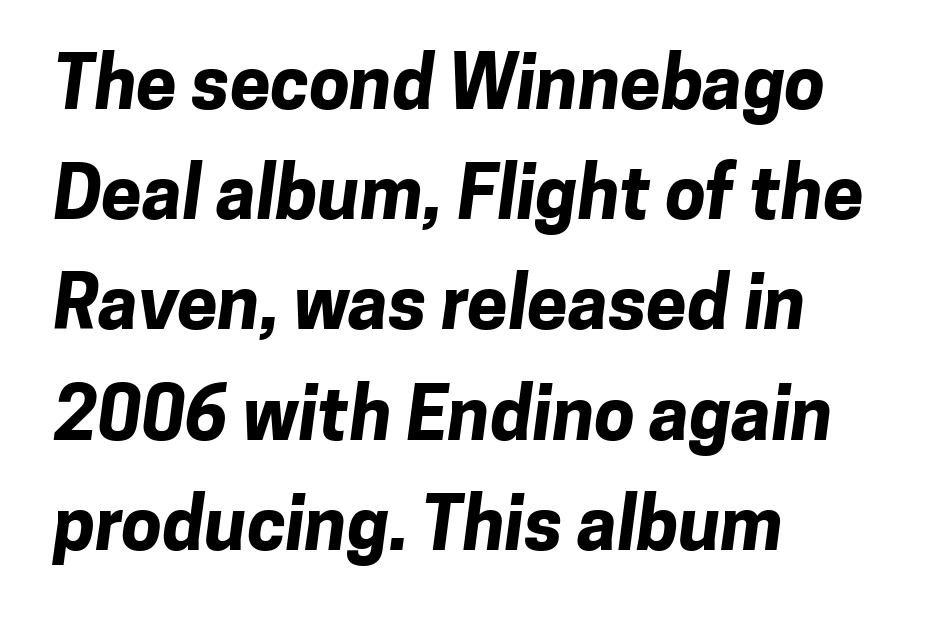
The image shows 73 px bold sans-serif type; set left-aligned, normal line spacing (1.51x), normal letter spacing, not underlined; low stroke contrast and a medium x-height.
